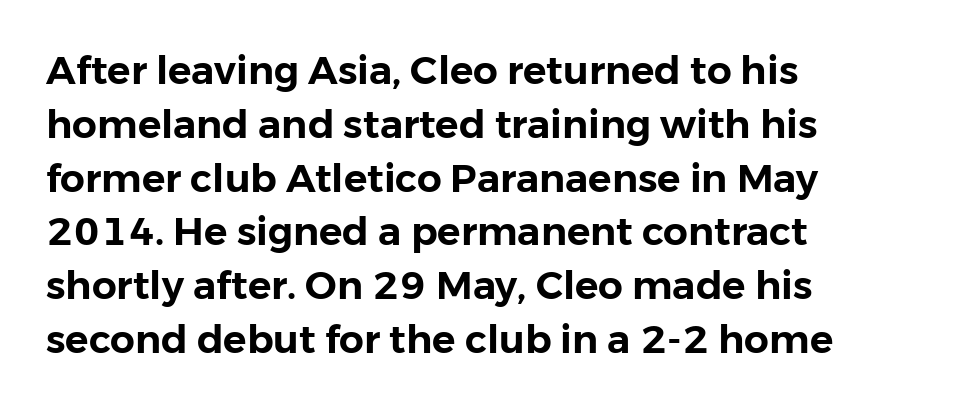
The image shows 39 px sans-serif type, upright; set left-aligned, normal line spacing (1.38x), normal letter spacing, not underlined; low stroke contrast and a medium x-height.
